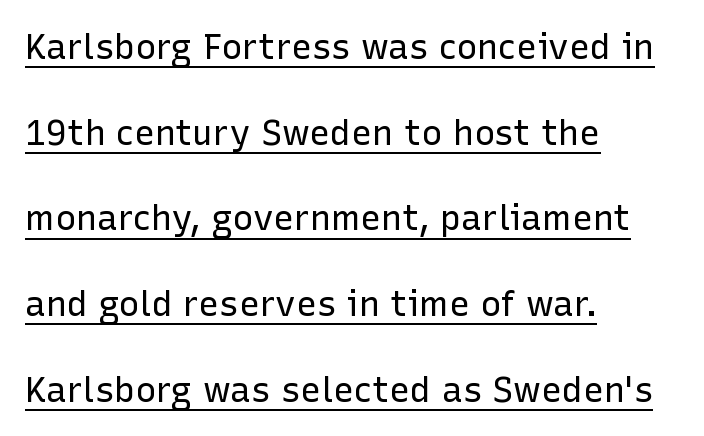
Students, observe: this is what heavily led, spacious text looks like. Line starts are locked; line ends wander. Think standard paragraph weight, or any step lighter than that. You could not count columns in this text — the font is proportionally spaced.
